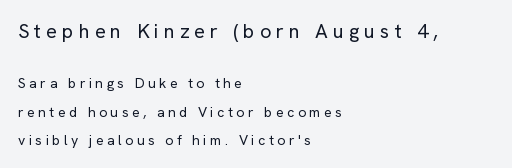
The image shows 20 px text type, upright; set left-aligned, loose line spacing (2.02x), unusually wide letter spacing (+0.25 em), not underlined; the first (top) block is 1.43x larger.
